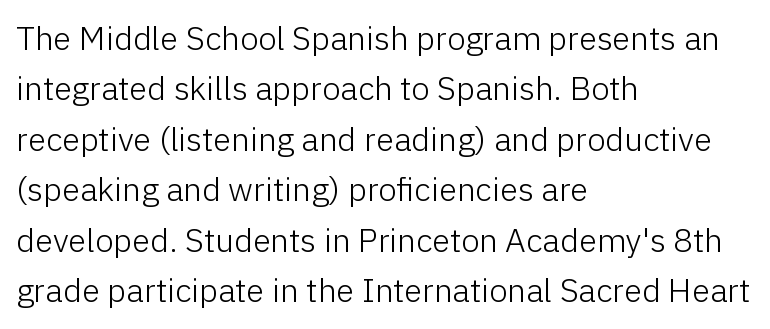
{"serif": "no", "italic": "no", "bold": "no", "weight": "light", "width": "normal", "stroke_contrast": "low", "x_height": "medium", "monospaced": "no", "underline": "no", "align": "left", "line_spacing": "normal", "line_spacing_ratio": 1.53, "letter_spacing": "normal", "letter_spacing_em": 0.0, "glyph_px": 33}
